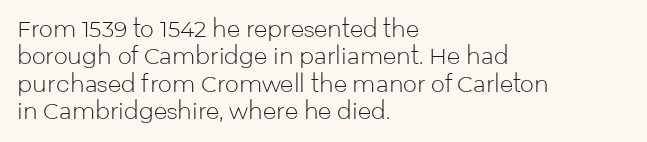
The image shows 22 px text type, upright; set left-aligned, line spacing 1.24x, normal letter spacing, not underlined.
